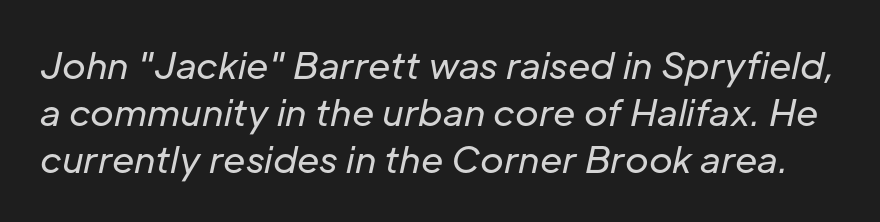
{"italic": "yes", "lean": "right", "slant_degrees": 12, "bold": "no", "weight": "regular", "width": "normal", "stroke_contrast": "low", "x_height": "medium", "monospaced": "no", "underline": "no", "line_spacing": "normal", "line_spacing_ratio": 1.3, "letter_spacing": "normal", "letter_spacing_em": 0.0, "glyph_px": 36}
